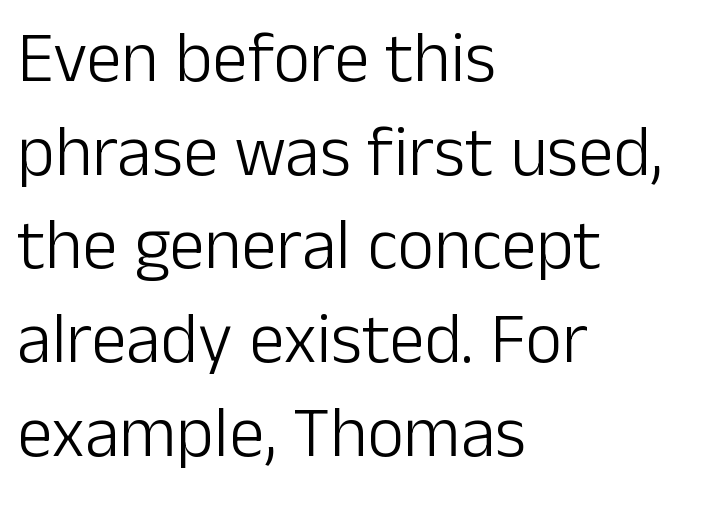
Classification — sans serif. If you drew a line through each stem, it would be perfectly vertical. Typeset ragged right — the left edge is the straight one. Underline: absent. Spacing between characters is what you'd get straight out of the box. Leading matches the norm, producing a regular column.
